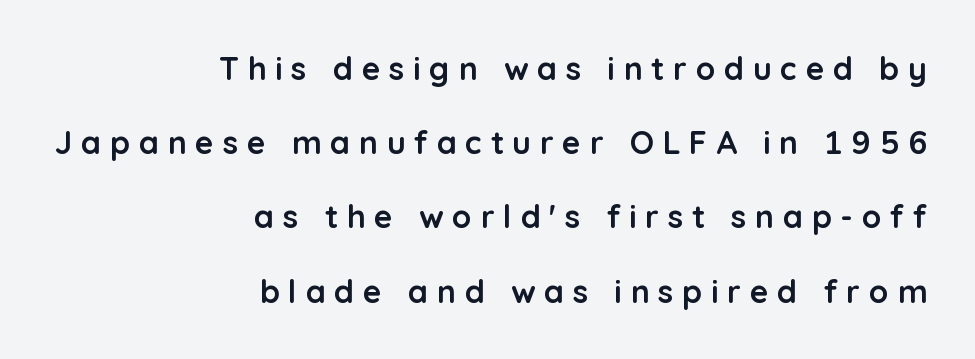
Q: Is the text bold? A: Yes.
Q: Is the text italic (slanted)? A: No, it is upright.
Q: Is the typeface a serif or a sans-serif typeface? A: Sans-serif.
Q: Is the text underlined? A: No.
Q: How is the paragraph aligned? A: Right-aligned.
Q: Is the spacing between letters normal or unusually wide? A: Unusually wide.
Q: Is the spacing between lines tight, normal or loose? A: Loose.
Q: Width (condensed, normal, or wide)? A: Normal.
Q: Stroke contrast? A: Low.
Q: x-height? A: Medium.
Q: Monospaced? A: No.
